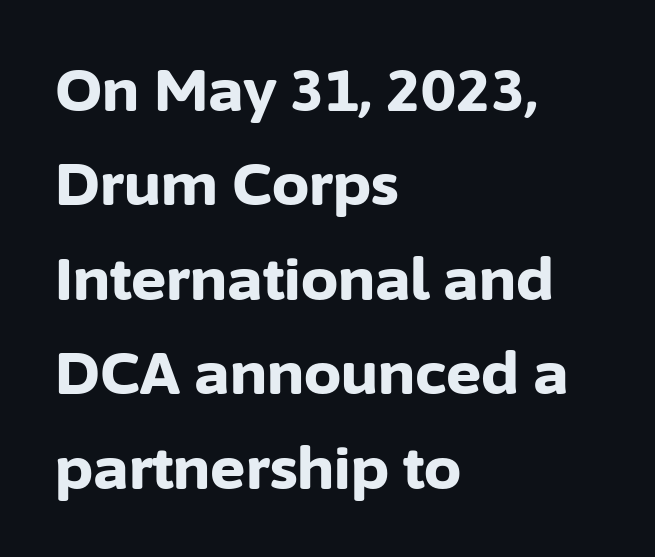
The image shows 59 px bold sans-serif type, upright; set left-aligned, normal line spacing (1.6x), normal letter spacing, not underlined; low stroke contrast and a medium x-height.
